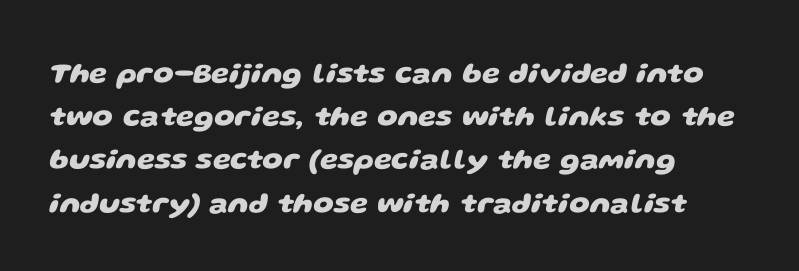
The line-height multiplier appears to be the usual default. Notice how the passage keeps a crisp vertical edge on the left only. The face used here is proportionally spaced, like ordinary book or web type. The face used here has the dense, thick strokes of a bold. This rendering leaves character spacing at its baseline value.
